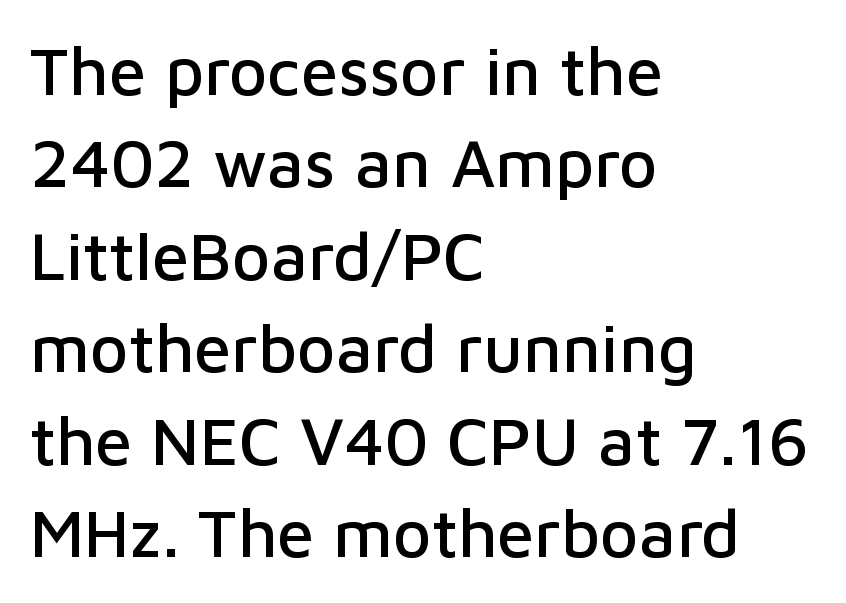
Q: Is the text italic (slanted)? A: No, it is upright.
Q: Is the typeface a serif or a sans-serif typeface? A: Sans-serif.
Q: Is the text underlined? A: No.
Q: How is the paragraph aligned? A: Left-aligned.
Q: Is the spacing between letters normal or unusually wide? A: Normal.
Q: Is the spacing between lines tight, normal or loose? A: Normal.
Q: Width (condensed, normal, or wide)? A: Normal.
Q: Stroke contrast? A: Low.
Q: x-height? A: Medium.
Q: Monospaced? A: No.
